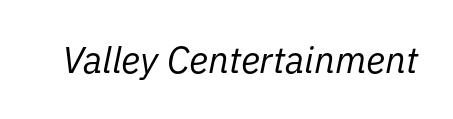
{"italic": "yes", "lean": "right", "slant_degrees": 11, "bold": "no", "weight": "regular", "width": "normal", "stroke_contrast": "low", "x_height": "medium", "monospaced": "no", "underline": "no", "letter_spacing": "normal", "letter_spacing_em": 0.0, "glyph_px": 37}
